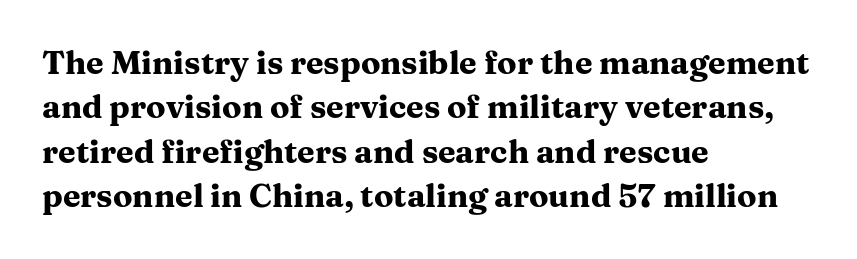
Teacher's note: observe the even left margin — that is flush-left alignment. Nope, not italic — everything's standing straight. Do the characters align in a grid? No, the font is proportional. Small tapered or slab feet sit at the stroke ends, so this counts as serif.
